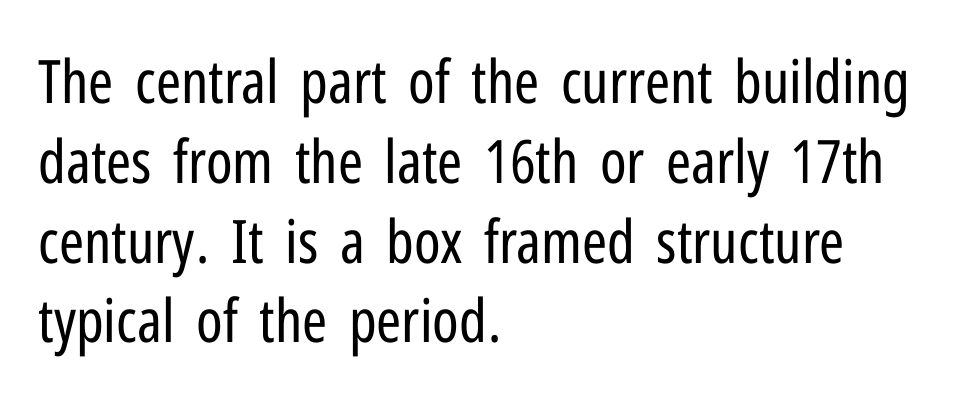
The lines sit at an ordinary, default distance from one another. Weight class: somewhere from thin through regular. The letterforms sit shoulder to shoulder at normal distance. The letters advance in unequal steps, a hallmark of proportional type. Posture: straight, roman, zero tilt.
